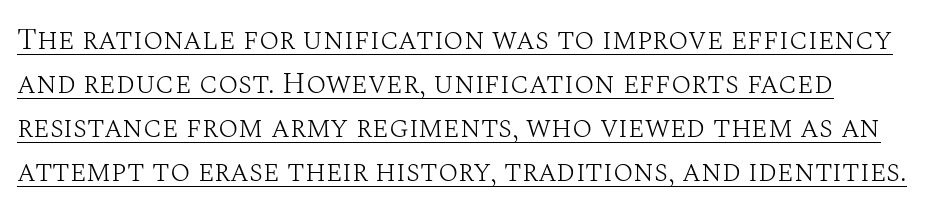
Caption: standard tracking, unaltered. Characters remain perfectly vertical along every line. Is there much room between lines? A standard amount, neither cramped nor airy. The passage shown is typed in a proportional face where columns would drift. These characters rest on top of a visible drawn line.
